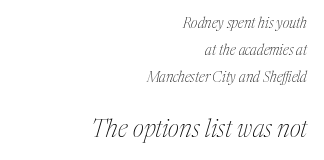
{"italic": "yes", "lean": "right", "slant_degrees": 17, "bold": "no", "underline": "no", "align": "right", "line_spacing": "loose", "line_spacing_ratio": 1.94, "letter_spacing": "normal", "letter_spacing_em": 0.0, "larger_block": "second", "size_ratio": 1.71, "glyph_px": 24}
